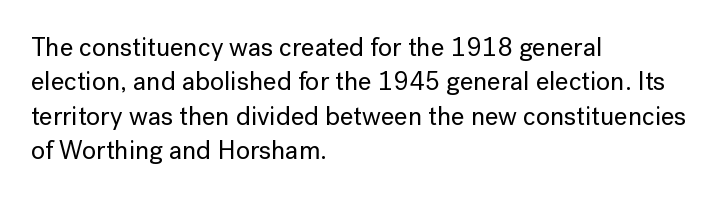
Here the glyphs are tracked normally, forming tight word shapes. Notice how the passage keeps a crisp vertical edge on the left only. A normal amount of white space separates one row of letters from the next. The string is rendered with underlining switched off.
